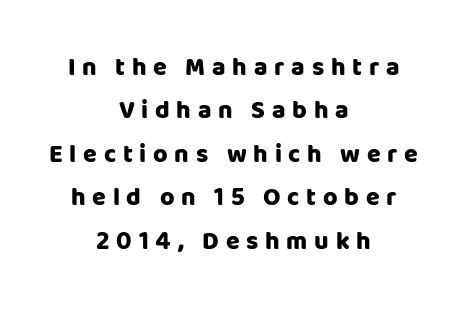
Short note: letters widely spaced. A student would call this center alignment; a typographer would say set centered. A bare baseline throughout the passage. Posture: upright roman. The rendering uses a bold face; every stroke is thick and dark.
